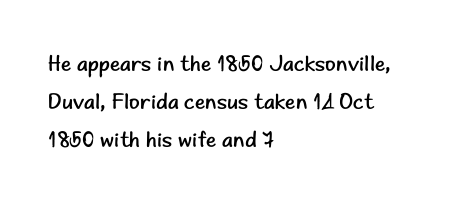
The image shows 22 px text type, upright; set left-aligned, line spacing 1.72x, normal letter spacing, not underlined.
